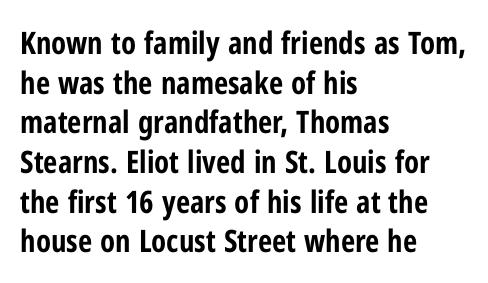
Decoration check: the copy has no underline. The line-height multiplier appears to be the usual default. Nobody touched the tracking dial on this one. Is this a fixed-width face? No — the glyphs have proportional, varying widths.
